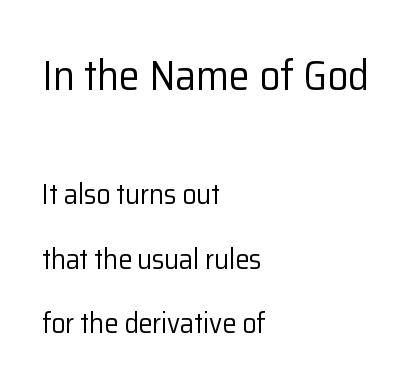
Q: Is the text bold? A: No.
Q: Is the text italic (slanted)? A: No, it is upright.
Q: Is the typeface a serif or a sans-serif typeface? A: Sans-serif.
Q: Is the text underlined? A: No.
Q: How is the paragraph aligned? A: Left-aligned.
Q: Is the spacing between letters normal or unusually wide? A: Normal.
Q: Is the spacing between lines tight, normal or loose? A: Loose.
Q: Which block of text is set in a larger size, the first (top) or the second (bottom)? A: The first (top) one.
Q: Width (condensed, normal, or wide)? A: Normal.
Q: Stroke contrast? A: Low.
Q: x-height? A: Medium.
Q: Monospaced? A: No.
